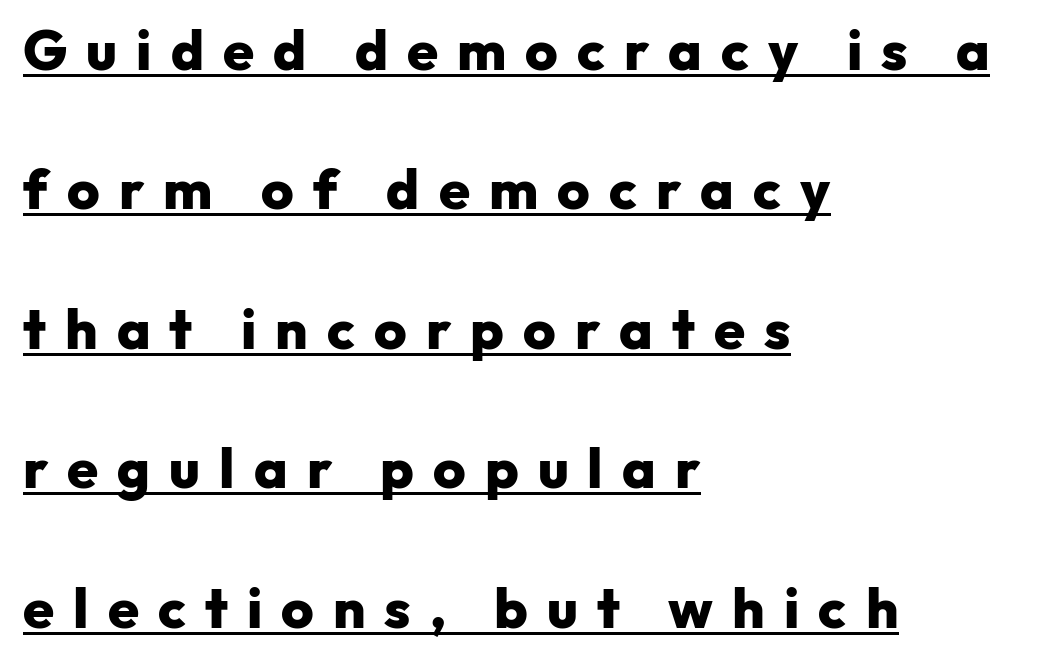
Q: Is the text bold? A: Yes.
Q: Is the text italic (slanted)? A: No, it is upright.
Q: Is the typeface a serif or a sans-serif typeface? A: Sans-serif.
Q: Is the text underlined? A: Yes.
Q: How is the paragraph aligned? A: Left-aligned.
Q: Is the spacing between letters normal or unusually wide? A: Unusually wide.
Q: Is the spacing between lines tight, normal or loose? A: Loose.
Q: Width (condensed, normal, or wide)? A: Normal.
Q: Stroke contrast? A: Low.
Q: x-height? A: Medium.
Q: Monospaced? A: No.
